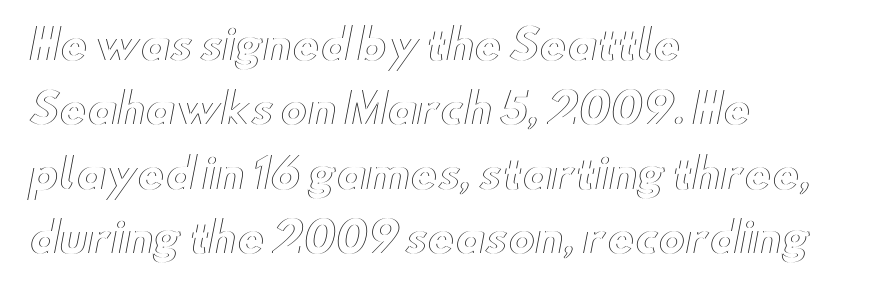
Caption: multi-line text, flush left, ragged right. The passage shown stacks its lines at a standard gap. Check the space under the baseline: it is left empty. Here the designer chose a conventional face with non-uniform glyph widths.
